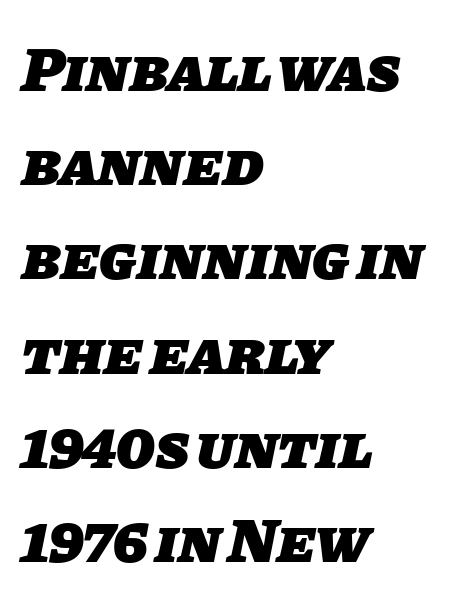
Q: Is the text bold? A: Yes.
Q: Is the typeface a serif or a sans-serif typeface? A: Serif.
Q: Is the text underlined? A: No.
Q: How is the paragraph aligned? A: Left-aligned.
Q: Is the spacing between letters normal or unusually wide? A: Normal.
Q: Is the spacing between lines tight, normal or loose? A: Normal.
Q: Width (condensed, normal, or wide)? A: Normal.
Q: Stroke contrast? A: Low.
Q: x-height? A: Large.
Q: Monospaced? A: No.
